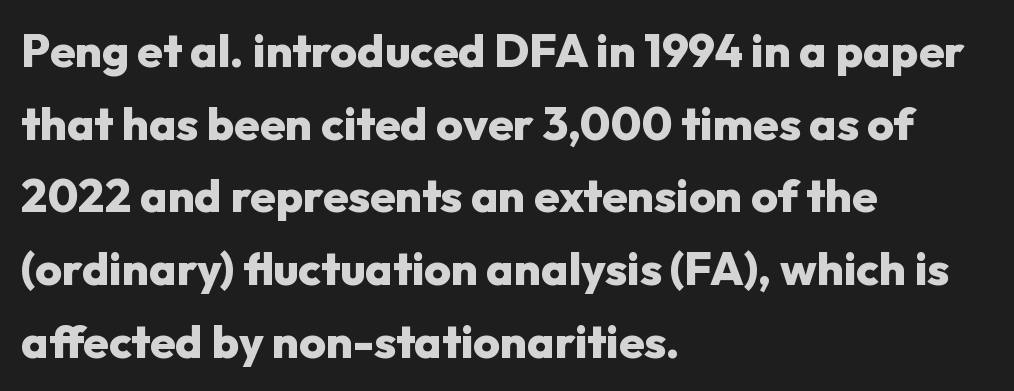
{"serif": "no", "italic": "no", "bold": "yes", "weight": "heavy", "width": "normal", "stroke_contrast": "low", "x_height": "medium", "monospaced": "no", "underline": "no", "align": "left", "line_spacing": "normal", "line_spacing_ratio": 1.58, "letter_spacing": "normal", "letter_spacing_em": 0.0, "glyph_px": 46}
